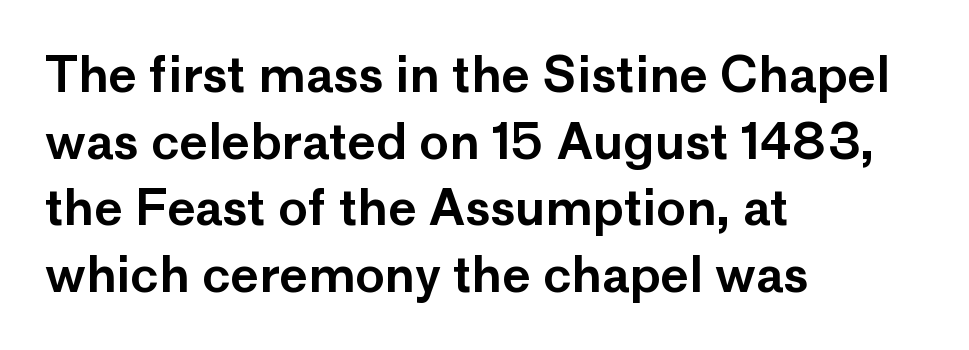
{"serif": "no", "italic": "no", "width": "normal", "stroke_contrast": "low", "x_height": "medium", "monospaced": "no", "underline": "no", "align": "left", "line_spacing": "normal", "line_spacing_ratio": 1.36, "letter_spacing": "normal", "letter_spacing_em": 0.0, "glyph_px": 49}
